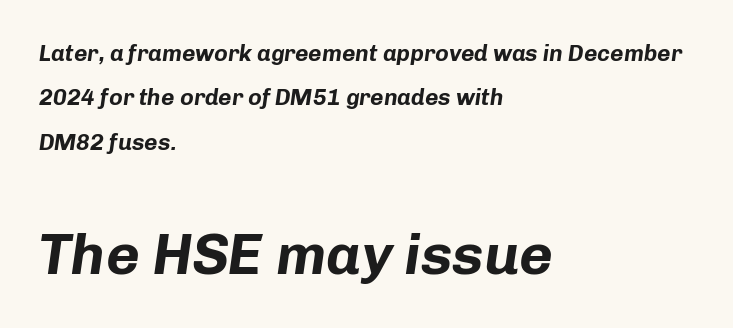
The image shows 58 px bold type, italic (leaning right); set left-aligned, loose line spacing (1.93x), normal letter spacing, not underlined; the second (bottom) block is 2.52x larger; low stroke contrast and a medium x-height.
